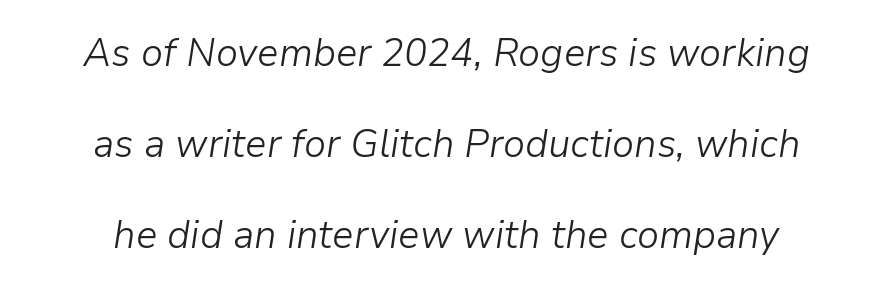
The image shows 40 px light type, italic (leaning right); set centered, loose line spacing (2.27x), normal letter spacing, not underlined; low stroke contrast and a medium x-height.
